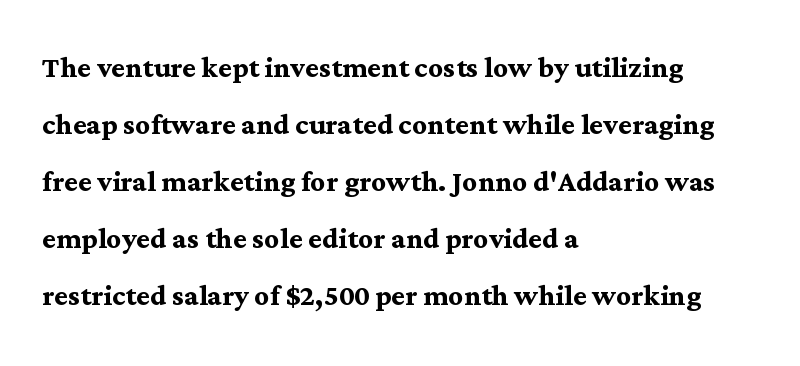
Q: Is the text bold? A: Yes.
Q: Is the text italic (slanted)? A: No, it is upright.
Q: Is the typeface a serif or a sans-serif typeface? A: Serif.
Q: Is the text underlined? A: No.
Q: How is the paragraph aligned? A: Left-aligned.
Q: Is the spacing between letters normal or unusually wide? A: Normal.
Q: Is the spacing between lines tight, normal or loose? A: Normal.
Q: Width (condensed, normal, or wide)? A: Normal.
Q: Stroke contrast? A: Medium.
Q: x-height? A: Medium.
Q: Monospaced? A: No.
